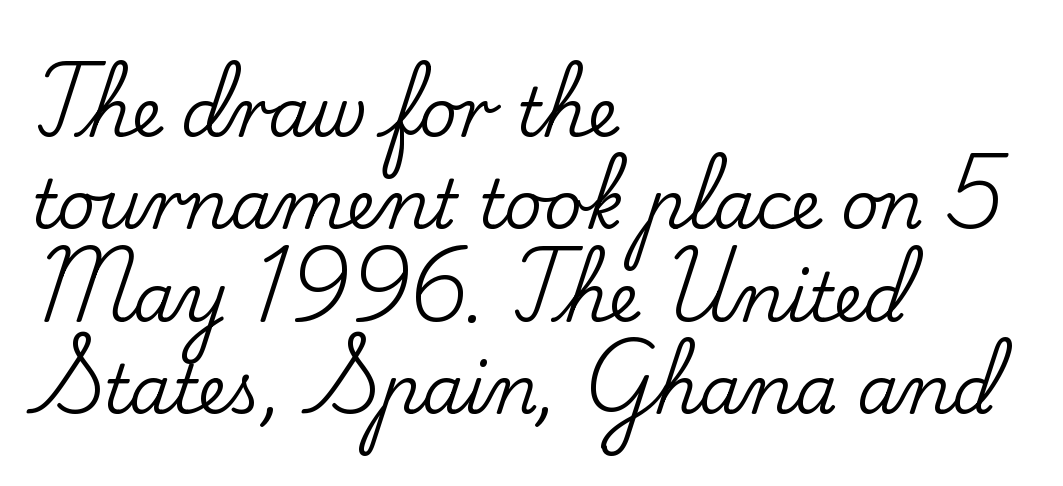
Q: Is the text italic (slanted)? A: Yes.
Q: Is the typeface a serif or a sans-serif typeface? A: Serif.
Q: Is the text underlined? A: No.
Q: How is the paragraph aligned? A: Left-aligned.
Q: Is the spacing between letters normal or unusually wide? A: Normal.
Q: Is the spacing between lines tight, normal or loose? A: Normal.
Q: Width (condensed, normal, or wide)? A: Normal.
Q: Stroke contrast? A: Low.
Q: x-height? A: Small.
Q: Monospaced? A: No.
